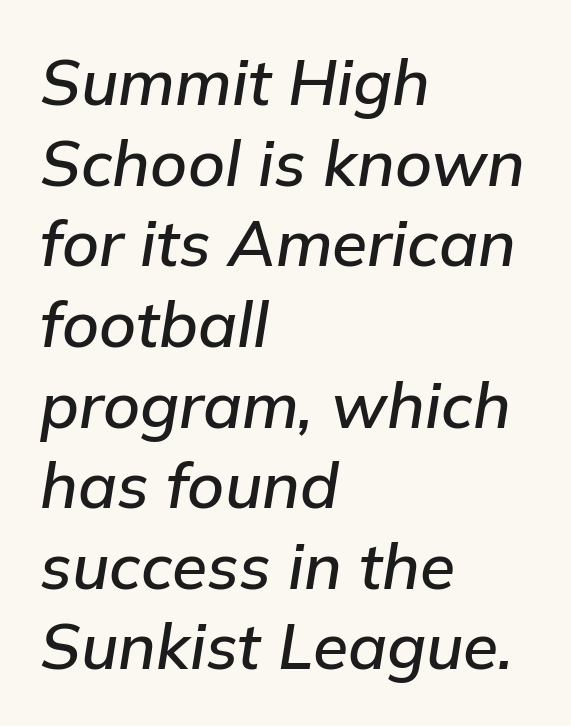
Tracking here is standard; glyphs follow each other at the usual distance. No word sits above an underline. In terms of leading, this rendering sits right in the middle. Where is the straight margin? On the left. Observe the lean: these are italic letterforms.
